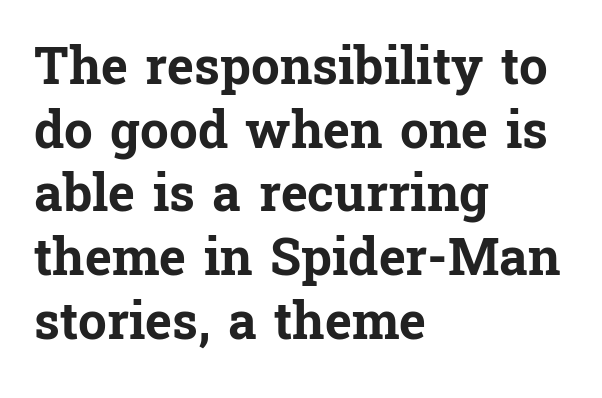
{"serif": "yes", "italic": "no", "bold": "yes", "weight": "bold", "width": "normal", "stroke_contrast": "low", "x_height": "medium", "monospaced": "no", "underline": "no", "align": "left", "line_spacing": "normal", "line_spacing_ratio": 1.25, "letter_spacing": "normal", "letter_spacing_em": 0.0, "glyph_px": 51}
